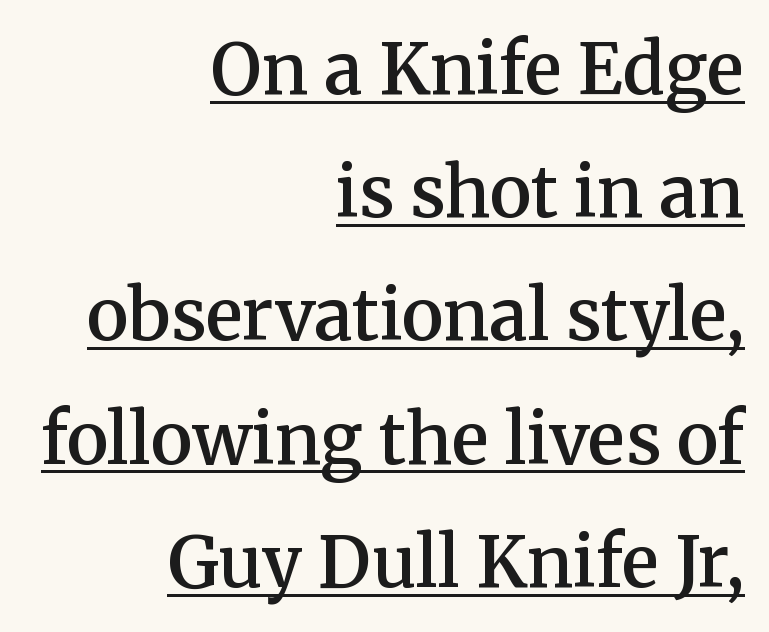
The letters carry serifs — small finishing strokes at the ends of their stems. Heft: intermediate — a semibold. Nope, not italic — everything's standing straight. Horizontally, the lines are justified to the trailing edge only. This sample has the flowing, uneven cadence of proportional lettering. The face used here is rendered with its standard letterfit.
